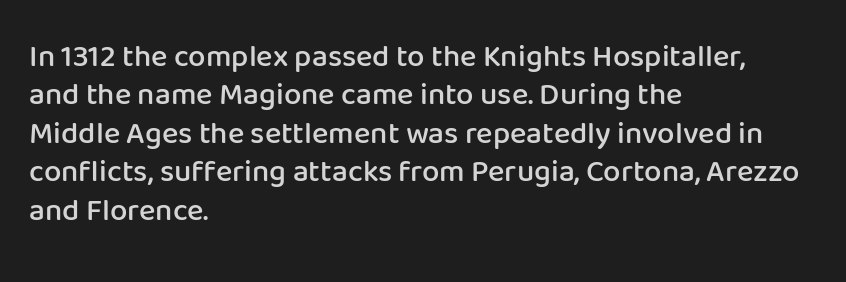
The image shows 31 px semibold sans-serif type, upright; set left-aligned, line spacing 1.24x, normal letter spacing, not underlined; low stroke contrast and a medium x-height.
